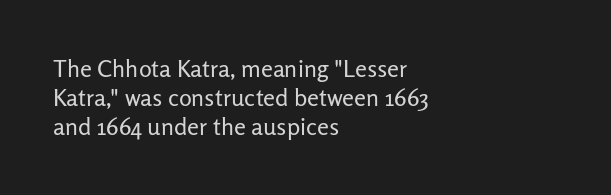
{"italic": "no", "bold": "no", "underline": "no", "align": "left", "line_spacing_ratio": 1.21, "letter_spacing": "normal", "letter_spacing_em": 0.0, "glyph_px": 24}
